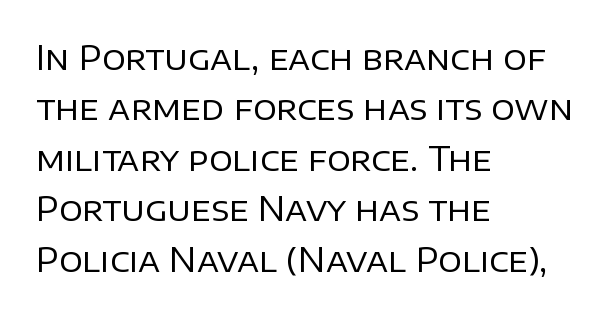
Q: Is the text bold? A: No.
Q: Is the text italic (slanted)? A: No, it is upright.
Q: Is the typeface a serif or a sans-serif typeface? A: Sans-serif.
Q: Is the text underlined? A: No.
Q: How is the paragraph aligned? A: Left-aligned.
Q: Is the spacing between letters normal or unusually wide? A: Normal.
Q: Is the spacing between lines tight, normal or loose? A: Normal.
Q: Width (condensed, normal, or wide)? A: Normal.
Q: Stroke contrast? A: Low.
Q: x-height? A: Large.
Q: Monospaced? A: No.
